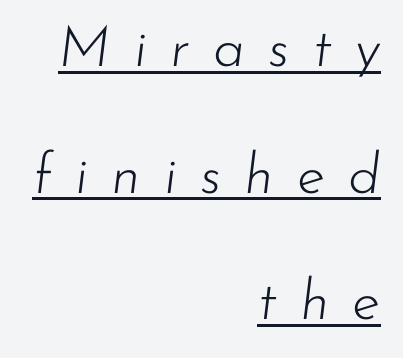
Q: Is the text bold? A: No.
Q: Is the text italic (slanted)? A: Yes, it leans right by about 7 degrees.
Q: Is the text underlined? A: Yes.
Q: How is the paragraph aligned? A: Right-aligned.
Q: Is the spacing between letters normal or unusually wide? A: Unusually wide.
Q: Is the spacing between lines tight, normal or loose? A: Loose.
Q: Width (condensed, normal, or wide)? A: Normal.
Q: Stroke contrast? A: Low.
Q: x-height? A: Small.
Q: Monospaced? A: No.
